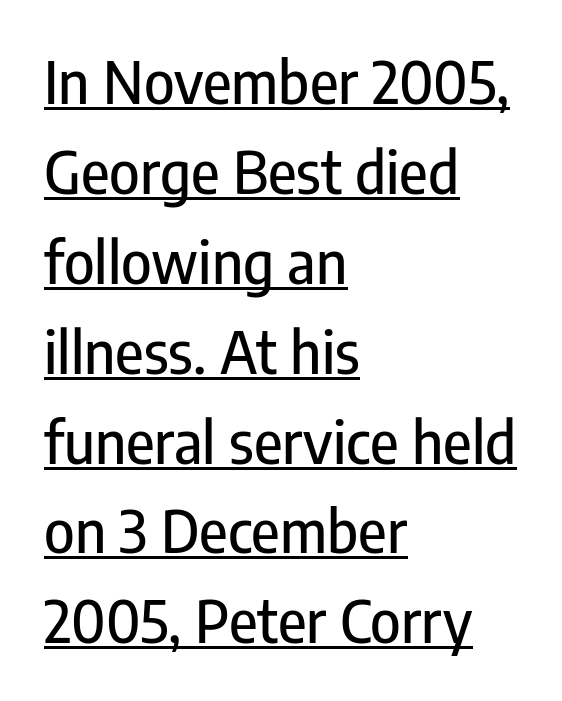
The image shows 58 px condensed sans-serif type, upright; set left-aligned, normal line spacing (1.55x), normal letter spacing, underlined; low stroke contrast and a medium x-height.
